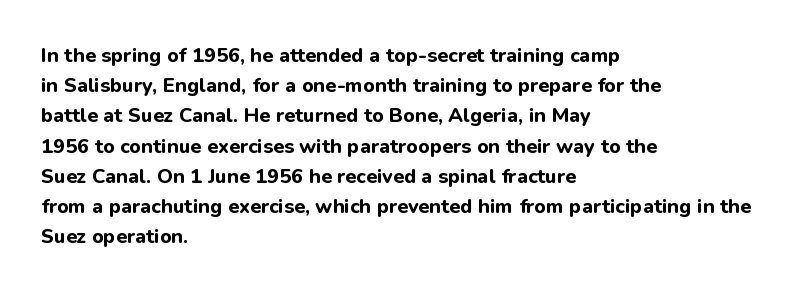
Q: Is the text bold? A: Yes.
Q: Is the text italic (slanted)? A: No, it is upright.
Q: Is the text underlined? A: No.
Q: How is the paragraph aligned? A: Left-aligned.
Q: Is the spacing between letters normal or unusually wide? A: Normal.
Q: Is the spacing between lines tight, normal or loose? A: Normal.
